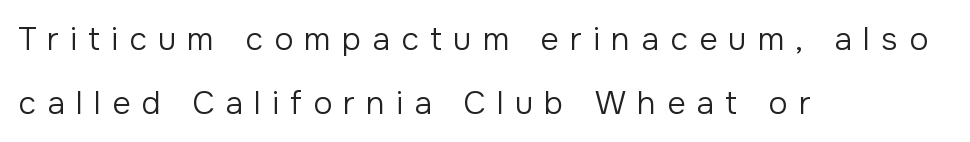
Q: Is the text bold? A: No.
Q: Is the text italic (slanted)? A: No, it is upright.
Q: Is the typeface a serif or a sans-serif typeface? A: Sans-serif.
Q: Is the text underlined? A: No.
Q: How is the paragraph aligned? A: Left-aligned.
Q: Is the spacing between letters normal or unusually wide? A: Unusually wide.
Q: Is the spacing between lines tight, normal or loose? A: Loose.
Q: Width (condensed, normal, or wide)? A: Normal.
Q: Stroke contrast? A: Low.
Q: x-height? A: Medium.
Q: Monospaced? A: No.
